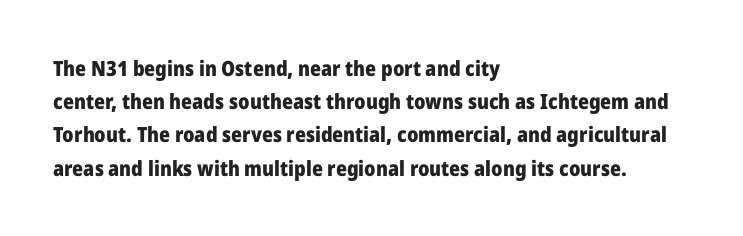
The font is running at its bold setting. Letters rest on an invisible, unmarked baseline. Students, note that the glyphs here touch the page at normal intervals. The rendering anchors every line to the left-hand side.
